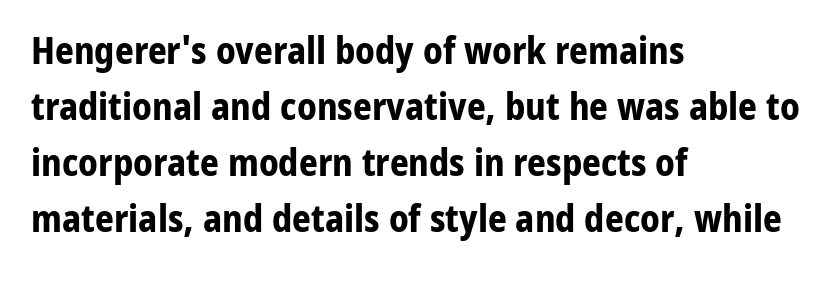
The image shows 37 px bold sans-serif type, upright; set left-aligned, normal line spacing (1.51x), normal letter spacing, not underlined; low stroke contrast and a medium x-height.
